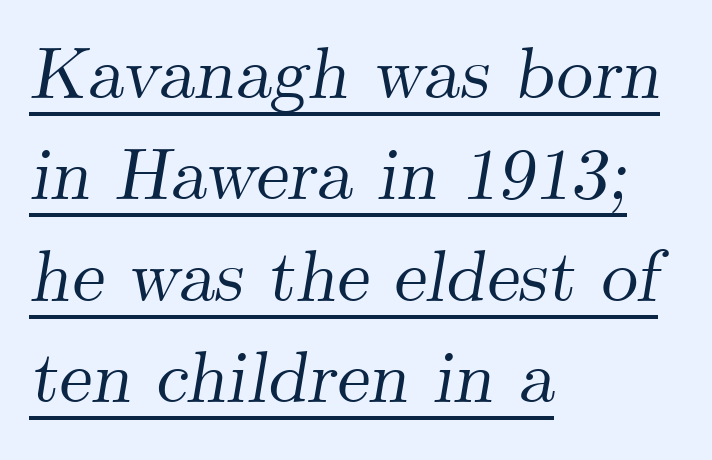
The image shows 73 px serif type, italic (leaning right); set left-aligned, normal line spacing (1.39x), normal letter spacing, underlined; medium stroke contrast and a small x-height.
